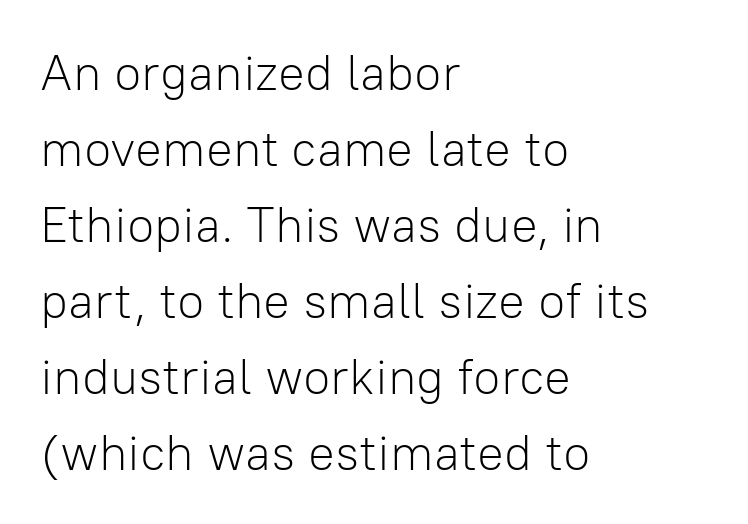
The image shows 50 px light sans-serif type, upright; set left-aligned, normal line spacing (1.52x), normal letter spacing, not underlined; low stroke contrast and a medium x-height.
